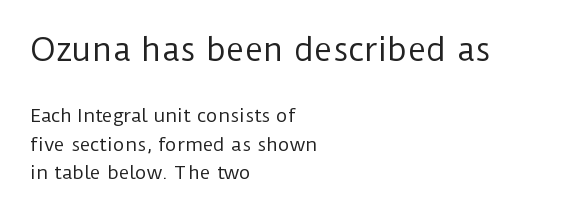
{"serif": "no", "italic": "no", "bold": "no", "weight": "regular", "width": "normal", "stroke_contrast": "low", "x_height": "medium", "monospaced": "no", "underline": "no", "align": "left", "line_spacing": "normal", "line_spacing_ratio": 1.59, "letter_spacing": "normal", "letter_spacing_em": 0.0, "larger_block": "first", "size_ratio": 1.72, "glyph_px": 31}
